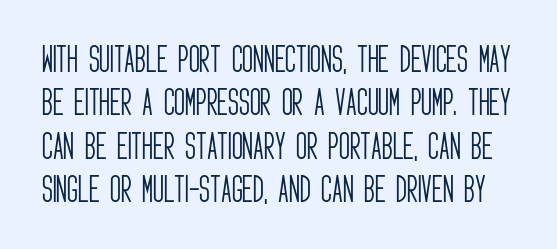
Q: Is the text bold? A: No.
Q: Is the text italic (slanted)? A: No, it is upright.
Q: Is the typeface a serif or a sans-serif typeface? A: Sans-serif.
Q: Is the text underlined? A: No.
Q: Is the spacing between letters normal or unusually wide? A: Normal.
Q: Is the spacing between lines tight, normal or loose? A: Normal.
Q: Width (condensed, normal, or wide)? A: Condensed.
Q: Stroke contrast? A: Low.
Q: x-height? A: Large.
Q: Monospaced? A: No.
